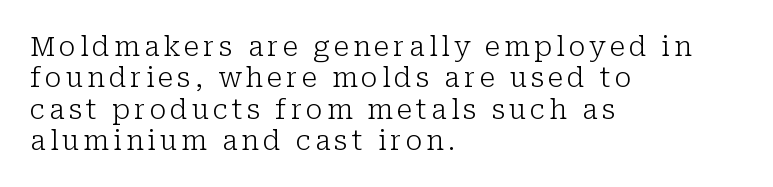
The image shows 27 px text type, upright; set left-aligned, line spacing 1.16x, not underlined.
